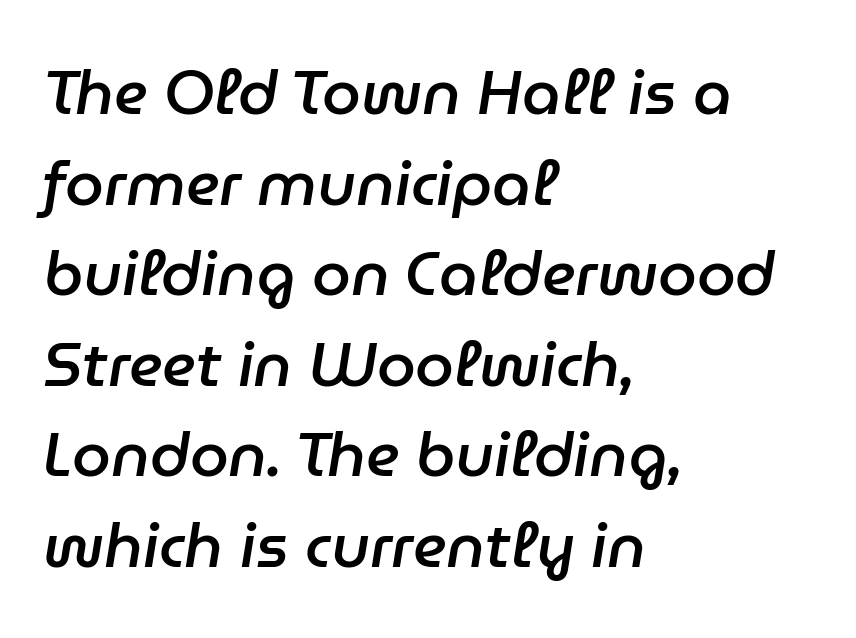
Q: Is the text bold? A: Semi-bold.
Q: Is the text italic (slanted)? A: Yes, it leans right by about 9 degrees.
Q: Is the text underlined? A: No.
Q: How is the paragraph aligned? A: Left-aligned.
Q: Is the spacing between letters normal or unusually wide? A: Normal.
Q: Is the spacing between lines tight, normal or loose? A: Normal.
Q: Width (condensed, normal, or wide)? A: Normal.
Q: Stroke contrast? A: Low.
Q: x-height? A: Medium.
Q: Monospaced? A: No.
